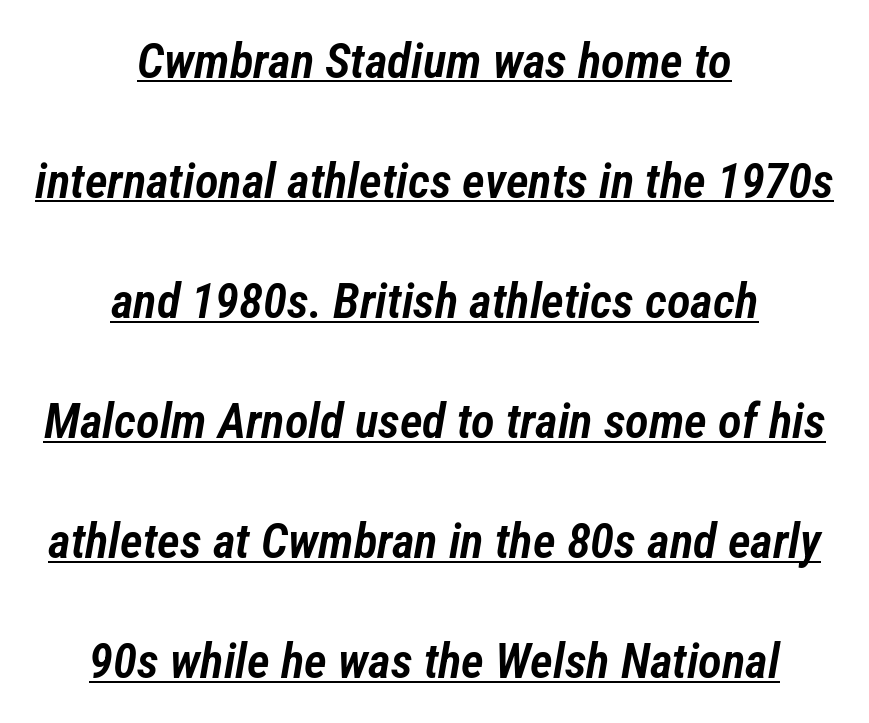
Students, observe the line beneath the letters — that is underlining. The rendering keeps characters at their native spacing. This sample trades compactness for vertical openness between lines. Do the characters align in a grid? No, the font is proportional. The characters look somewhat weighty, a semibold short of true bold. Is the block centered? Yes — each line is placed symmetrically about the middle.
